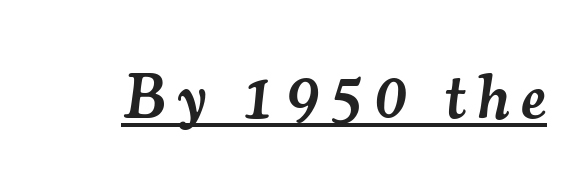
Q: Is the text bold? A: Semi-bold.
Q: Is the text italic (slanted)? A: Yes, it leans right by about 7 degrees.
Q: Is the typeface a serif or a sans-serif typeface? A: Serif.
Q: Is the text underlined? A: Yes.
Q: Width (condensed, normal, or wide)? A: Normal.
Q: Stroke contrast? A: Medium.
Q: x-height? A: Small.
Q: Monospaced? A: No.
